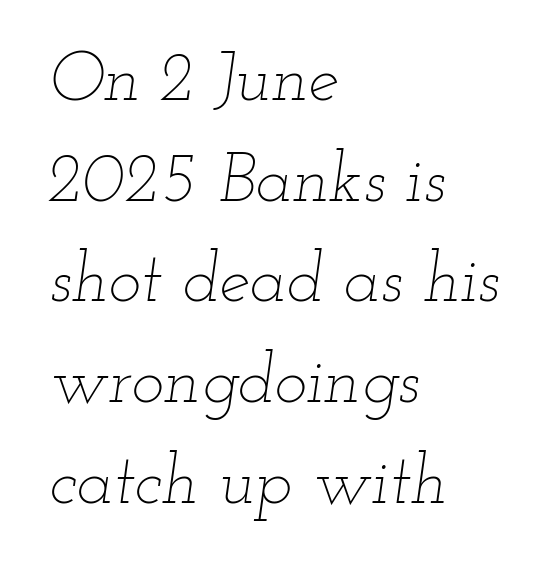
{"italic": "yes", "lean": "right", "slant_degrees": 12, "bold": "no", "weight": "thin", "width": "wide", "stroke_contrast": "low", "x_height": "small", "monospaced": "no", "underline": "no", "align": "left", "line_spacing": "normal", "line_spacing_ratio": 1.46, "letter_spacing": "normal", "letter_spacing_em": 0.0, "glyph_px": 69}
